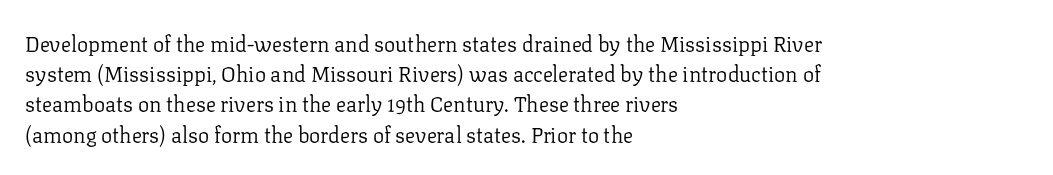
{"italic": "no", "bold": "no", "underline": "no", "align": "left", "line_spacing": "normal", "line_spacing_ratio": 1.44, "letter_spacing": "normal", "letter_spacing_em": 0.0, "glyph_px": 21}
